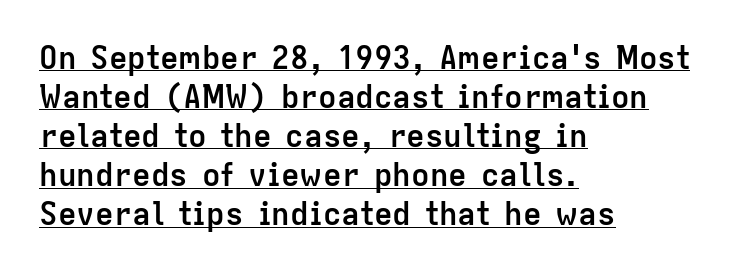
Q: Is the text bold? A: Yes.
Q: Is the text italic (slanted)? A: No, it is upright.
Q: Is the typeface a serif or a sans-serif typeface? A: Sans-serif.
Q: Is the text underlined? A: Yes.
Q: How is the paragraph aligned? A: Left-aligned.
Q: Is the spacing between letters normal or unusually wide? A: Normal.
Q: Is the spacing between lines tight, normal or loose? A: Normal.
Q: Width (condensed, normal, or wide)? A: Normal.
Q: Stroke contrast? A: Low.
Q: x-height? A: Medium.
Q: Monospaced? A: No.
